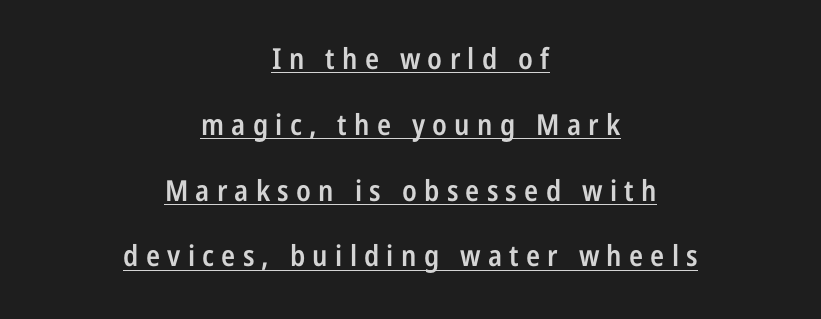
{"serif": "no", "italic": "no", "bold": "semi", "weight": "semibold", "width": "condensed", "stroke_contrast": "low", "x_height": "medium", "monospaced": "no", "underline": "yes", "align": "center", "line_spacing": "loose", "line_spacing_ratio": 2.27, "letter_spacing": "wide", "letter_spacing_em": 0.25, "glyph_px": 29}
